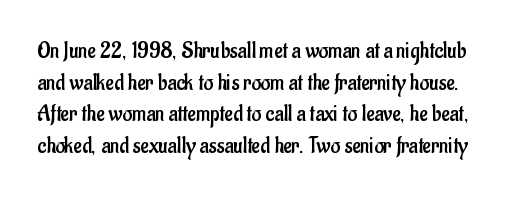
Q: Is the text bold? A: No.
Q: Is the text italic (slanted)? A: No, it is upright.
Q: Is the text underlined? A: No.
Q: Is the spacing between letters normal or unusually wide? A: Normal.
Q: Is the spacing between lines tight, normal or loose? A: Normal.
